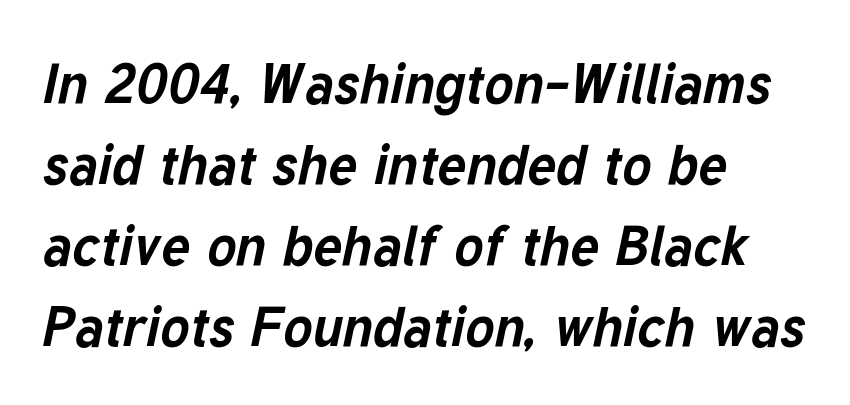
Q: Is the text bold? A: Yes.
Q: Is the text italic (slanted)? A: Yes, it leans right by about 12 degrees.
Q: Is the text underlined? A: No.
Q: How is the paragraph aligned? A: Left-aligned.
Q: Is the spacing between letters normal or unusually wide? A: Normal.
Q: Is the spacing between lines tight, normal or loose? A: Normal.
Q: Width (condensed, normal, or wide)? A: Normal.
Q: Stroke contrast? A: Low.
Q: x-height? A: Medium.
Q: Monospaced? A: No.
